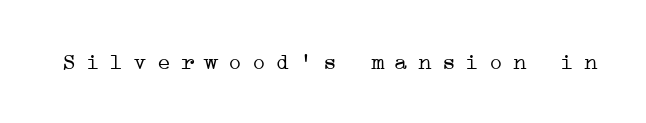
Each word looks stretched out because of the extra space between its letters. The lettering holds an erect, upright posture throughout. The typeface has the unassuming heft of standard copy or less. Honestly, there is no underline to notice here at all.
